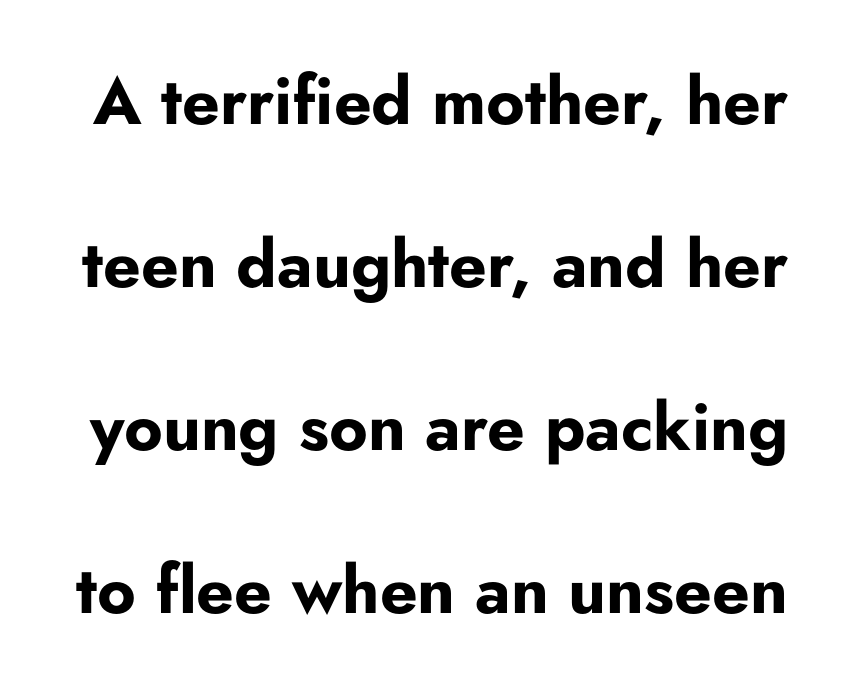
Q: Is the text bold? A: Yes.
Q: Is the text italic (slanted)? A: No, it is upright.
Q: Is the typeface a serif or a sans-serif typeface? A: Sans-serif.
Q: Is the text underlined? A: No.
Q: Is the spacing between letters normal or unusually wide? A: Normal.
Q: Is the spacing between lines tight, normal or loose? A: Loose.
Q: Width (condensed, normal, or wide)? A: Normal.
Q: Stroke contrast? A: Low.
Q: x-height? A: Small.
Q: Monospaced? A: No.
